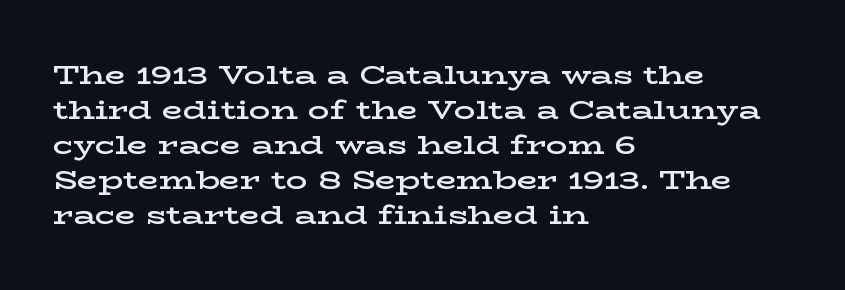
{"italic": "no", "bold": "semi", "underline": "no", "align": "left", "line_spacing": "normal", "line_spacing_ratio": 1.3, "letter_spacing": "normal", "letter_spacing_em": 0.0, "glyph_px": 27}
